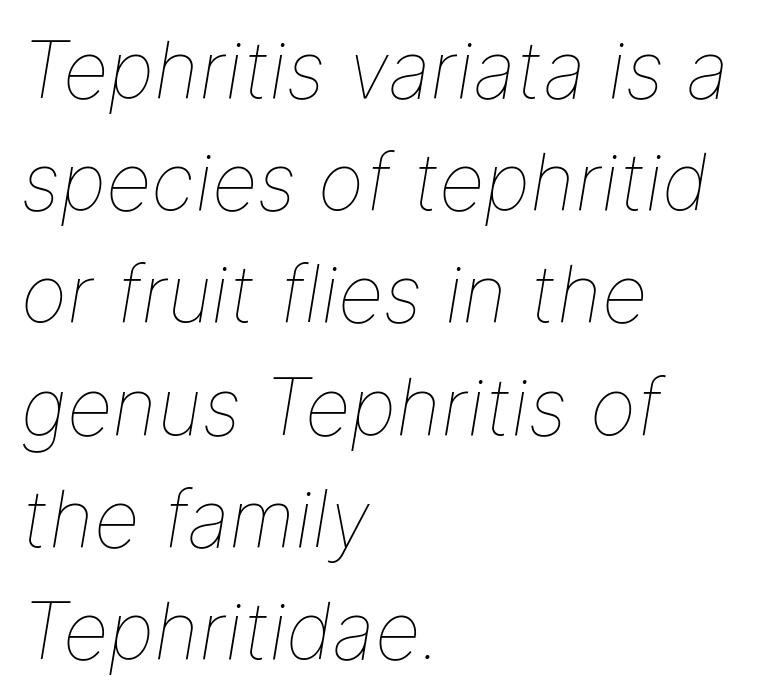
Q: Is the text bold? A: No.
Q: Is the text italic (slanted)? A: Yes, it leans right by about 9 degrees.
Q: Is the text underlined? A: No.
Q: How is the paragraph aligned? A: Left-aligned.
Q: Is the spacing between letters normal or unusually wide? A: Normal.
Q: Is the spacing between lines tight, normal or loose? A: Normal.
Q: Width (condensed, normal, or wide)? A: Normal.
Q: Stroke contrast? A: Low.
Q: x-height? A: Medium.
Q: Monospaced? A: No.
